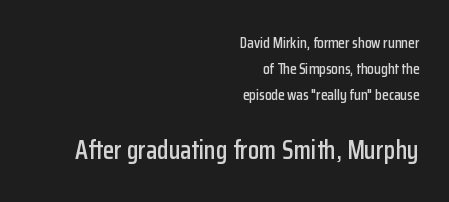
The image shows 26 px text type, upright; set right-aligned, line spacing 1.74x, normal letter spacing, not underlined; the second (bottom) block is 1.73x larger.
